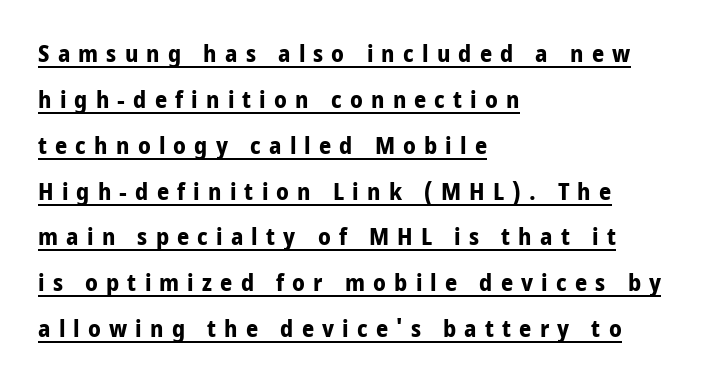
The image shows 24 px bold type, upright; set left-aligned, loose line spacing (1.91x), unusually wide letter spacing (+0.34 em), underlined.
